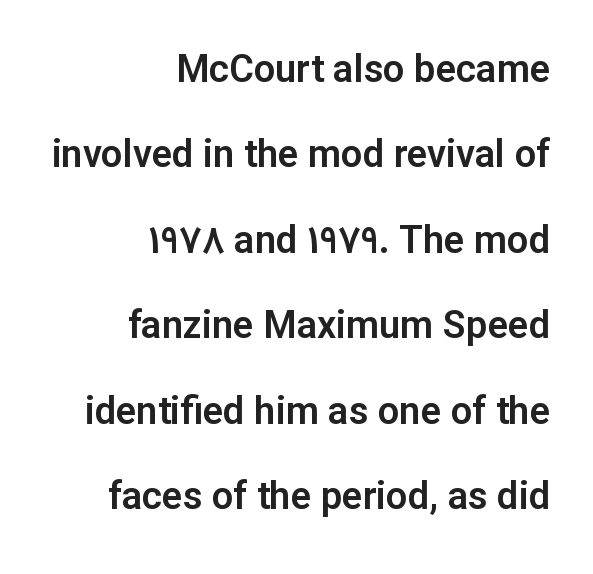
Horizontal bands of white between lines are thick stripes. Words float on clear page, feet unadorned. The lettering holds an erect, upright posture throughout. Here the designer chose a conventional face with non-uniform glyph widths. The typeface chosen for these lines omits serifs.
